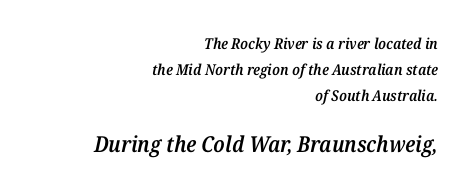
Only glyphs here, with clear space below each row. Standard letterfit; no display-style spreading of the glyphs. Tall strokes in this sample are angled rather than plumb. The rag falls on the left side of this text block.
